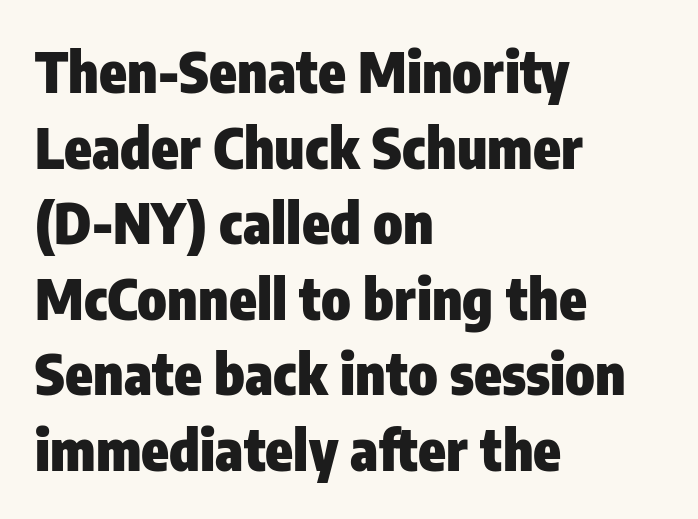
The image shows 56 px heavy, condensed sans-serif type, upright; set left-aligned, normal line spacing (1.35x), normal letter spacing, not underlined; low stroke contrast and a medium x-height.
